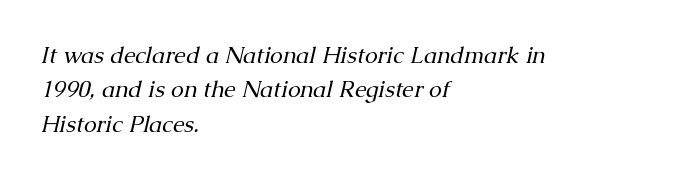
Q: Is the text bold? A: No.
Q: Is the text italic (slanted)? A: Yes, it leans right by about 13 degrees.
Q: Is the text underlined? A: No.
Q: How is the paragraph aligned? A: Left-aligned.
Q: Is the spacing between letters normal or unusually wide? A: Normal.
Q: Is the spacing between lines tight, normal or loose? A: Normal.
